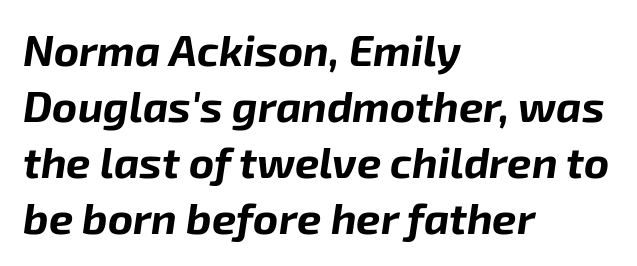
Q: Is the text bold? A: Yes.
Q: Is the text italic (slanted)? A: Yes, it leans right by about 8 degrees.
Q: Is the text underlined? A: No.
Q: How is the paragraph aligned? A: Left-aligned.
Q: Is the spacing between letters normal or unusually wide? A: Normal.
Q: Is the spacing between lines tight, normal or loose? A: Normal.
Q: Width (condensed, normal, or wide)? A: Normal.
Q: Stroke contrast? A: Low.
Q: x-height? A: Medium.
Q: Monospaced? A: No.
